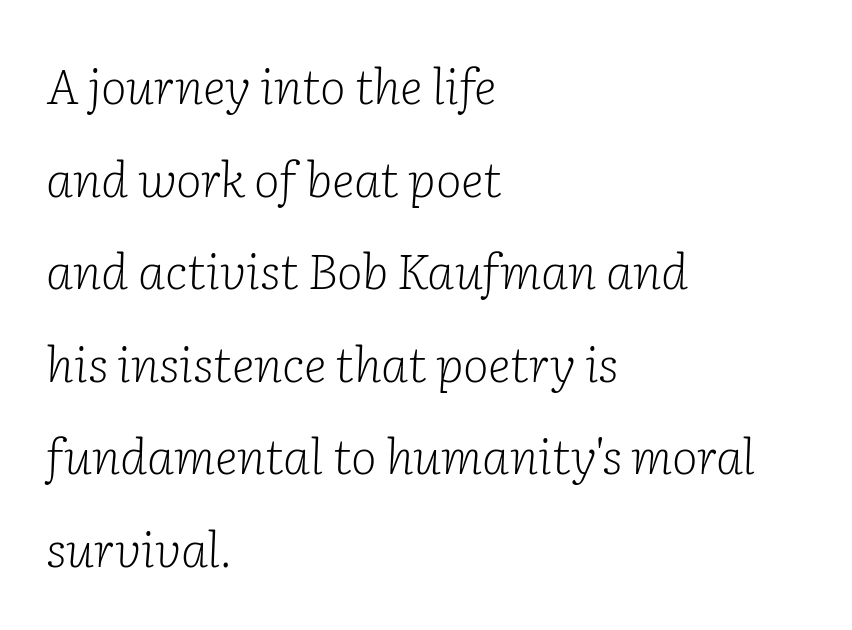
The strokes carry an ordinary text weight at most. The face used here is proportionally spaced, like ordinary book or web type. The rendering shows small feet on the letterforms — a serif design. Honestly, there is no underline to notice here at all.
